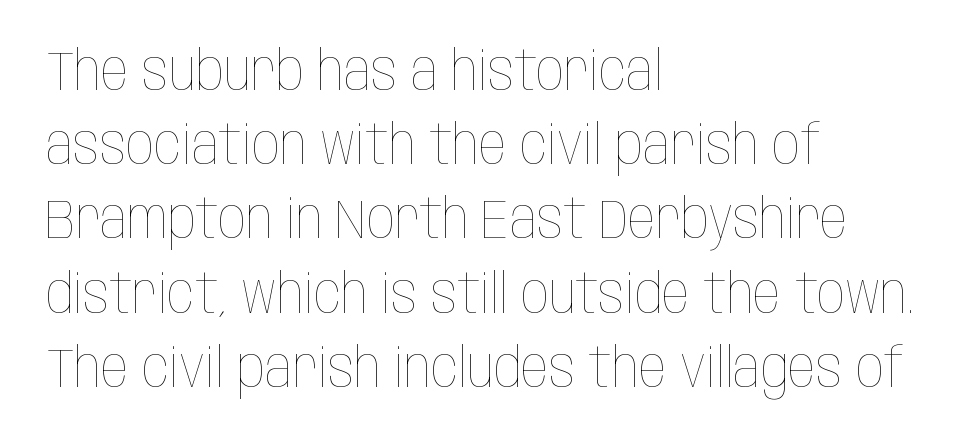
{"italic": "no", "bold": "no", "weight": "thin", "width": "condensed", "stroke_contrast": "low", "x_height": "large", "monospaced": "no", "underline": "no", "align": "left", "line_spacing": "normal", "line_spacing_ratio": 1.35, "letter_spacing": "normal", "letter_spacing_em": 0.0, "glyph_px": 55}
